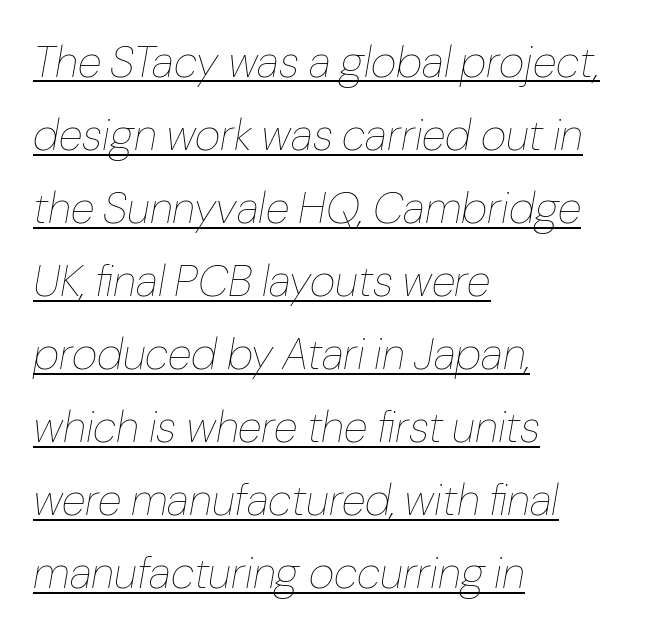
The designer left line spacing at the default. Nobody touched the tracking dial on this one. Bold? No — there's no thickening of the strokes. Is the block centered? No — it sits flush against the left margin. Tall strokes in this sample are angled rather than plumb. The letters advance in unequal steps, a hallmark of proportional type.
